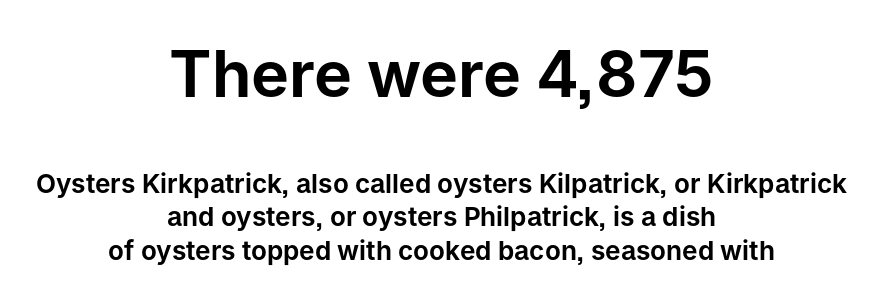
Spacing verdict: proportional, widths tailored to each character. A typesetter would call this leading conventional body-copy spacing. Unlike a traditional serif, this face leaves its strokes unadorned. These lines are centered, leaving both edges ragged. The letters stand upright; this is a roman face. The block sitting higher on the canvas is the one with enlarged characters.
